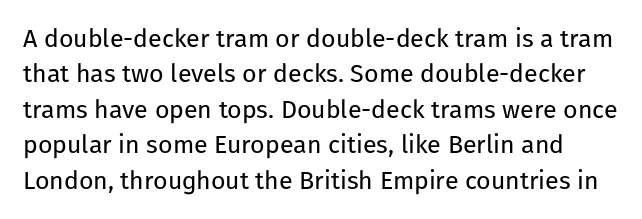
Q: Is the text bold? A: No.
Q: Is the text italic (slanted)? A: No, it is upright.
Q: Is the text underlined? A: No.
Q: Is the spacing between letters normal or unusually wide? A: Normal.
Q: Is the spacing between lines tight, normal or loose? A: Normal.
